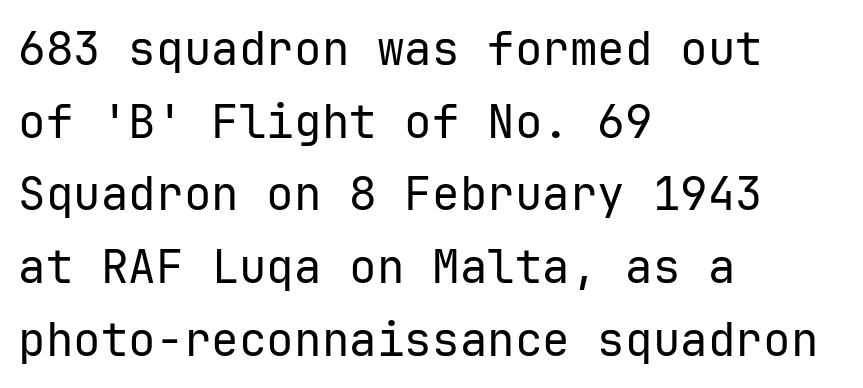
{"serif": "no", "italic": "no", "bold": "no", "weight": "regular", "width": "normal", "stroke_contrast": "low", "x_height": "medium", "monospaced": "yes", "underline": "no", "align": "left", "line_spacing": "normal", "line_spacing_ratio": 1.58, "letter_spacing": "normal", "letter_spacing_em": 0.0, "glyph_px": 46}
